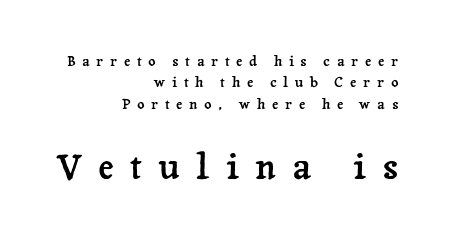
{"serif": "yes", "italic": "no", "width": "normal", "stroke_contrast": "low", "x_height": "medium", "monospaced": "no", "underline": "no", "align": "right", "line_spacing": "normal", "line_spacing_ratio": 1.52, "letter_spacing": "wide", "letter_spacing_em": 0.48, "larger_block": "second", "size_ratio": 2.5, "glyph_px": 35}
